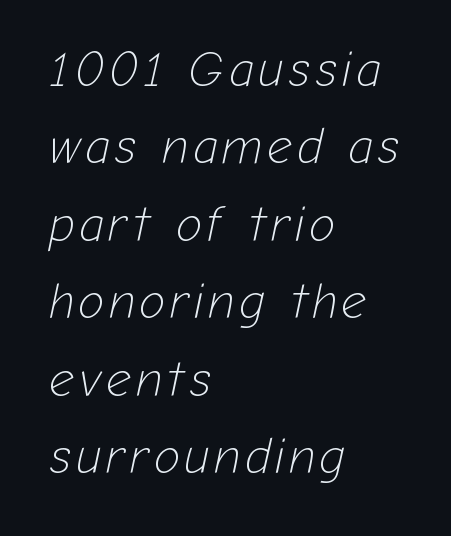
{"italic": "yes", "lean": "right", "slant_degrees": 12, "bold": "no", "weight": "light", "width": "normal", "stroke_contrast": "low", "x_height": "medium", "monospaced": "no", "underline": "no", "align": "left", "line_spacing": "normal", "line_spacing_ratio": 1.58, "glyph_px": 49}
